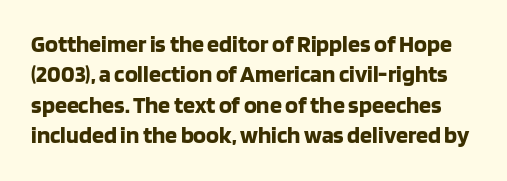
The image shows 24 px bold type, upright; set normal line spacing (1.27x), normal letter spacing, not underlined.
